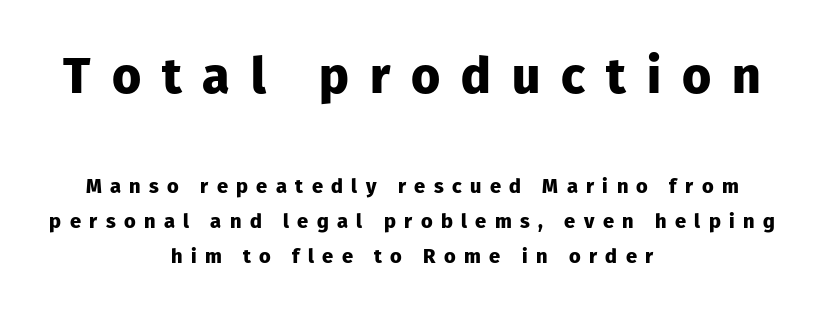
{"serif": "no", "italic": "no", "bold": "yes", "weight": "heavy", "width": "normal", "stroke_contrast": "low", "x_height": "medium", "monospaced": "no", "underline": "no", "align": "center", "line_spacing_ratio": 1.76, "letter_spacing": "wide", "letter_spacing_em": 0.42, "larger_block": "first", "size_ratio": 2.5, "glyph_px": 50}
